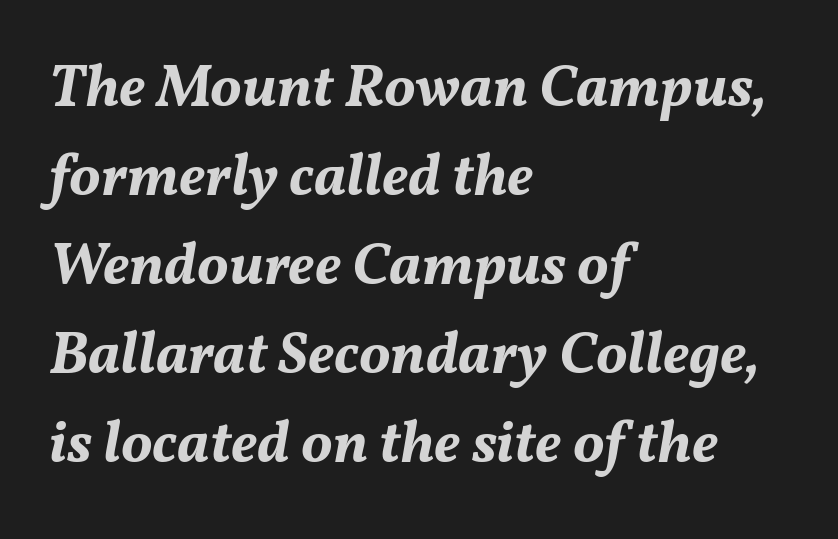
{"italic": "yes", "lean": "right", "slant_degrees": 11, "bold": "yes", "weight": "bold", "width": "normal", "stroke_contrast": "medium", "x_height": "medium", "monospaced": "no", "underline": "no", "align": "left", "line_spacing": "normal", "line_spacing_ratio": 1.51, "letter_spacing": "normal", "letter_spacing_em": 0.0, "glyph_px": 59}
